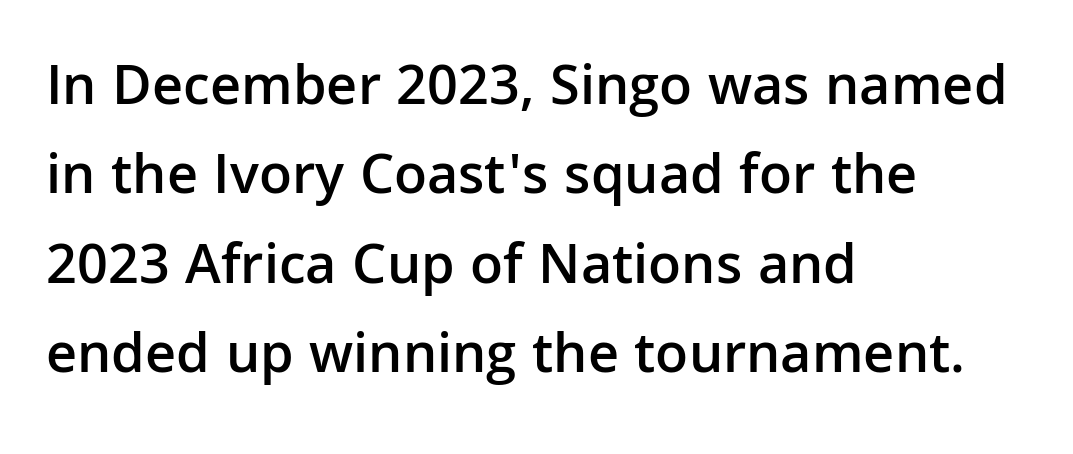
Q: Is the text bold? A: Semi-bold.
Q: Is the text italic (slanted)? A: No, it is upright.
Q: Is the typeface a serif or a sans-serif typeface? A: Sans-serif.
Q: Is the text underlined? A: No.
Q: How is the paragraph aligned? A: Left-aligned.
Q: Is the spacing between letters normal or unusually wide? A: Normal.
Q: Is the spacing between lines tight, normal or loose? A: Normal.
Q: Width (condensed, normal, or wide)? A: Normal.
Q: Stroke contrast? A: Low.
Q: x-height? A: Medium.
Q: Monospaced? A: No.
